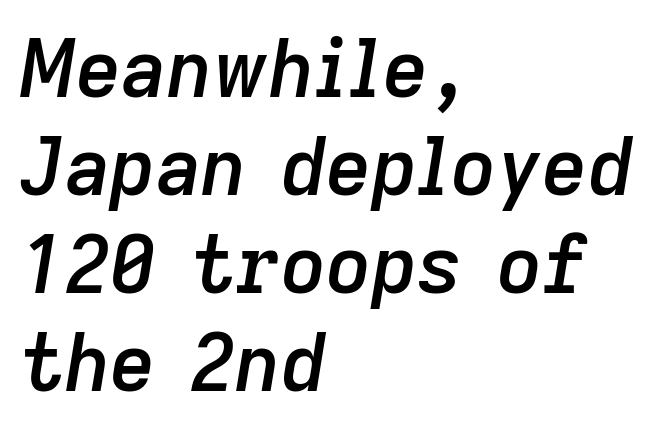
The image shows 79 px semibold type, italic (leaning right); set left-aligned, line spacing 1.24x, normal letter spacing, not underlined; low stroke contrast and a medium x-height.
